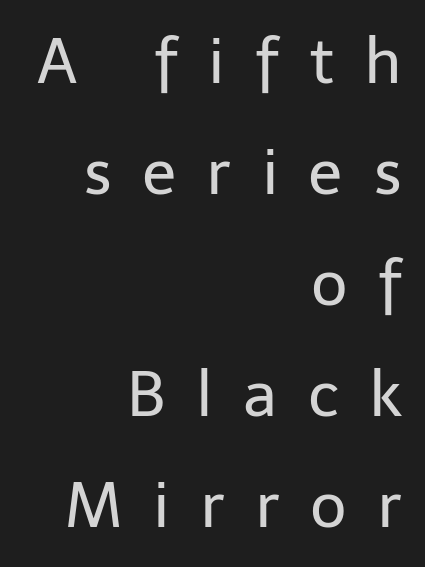
{"serif": "no", "italic": "no", "bold": "no", "weight": "regular", "width": "normal", "stroke_contrast": "low", "x_height": "medium", "monospaced": "no", "underline": "no", "align": "right", "line_spacing_ratio": 1.76, "letter_spacing": "wide", "letter_spacing_em": 0.48, "glyph_px": 63}
